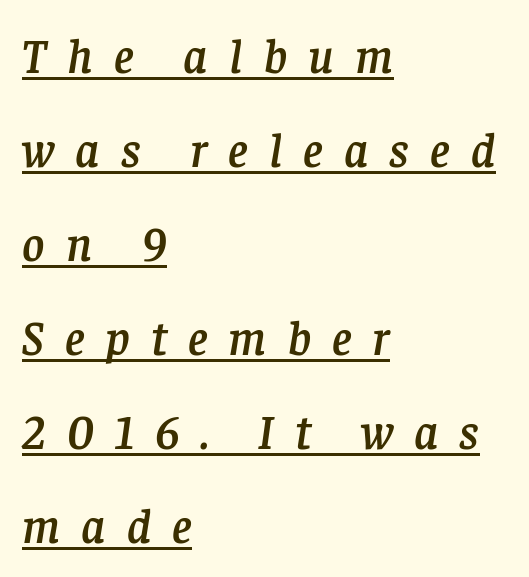
What stands out about the letter spacing? Its width — letters are far apart. The typesetter chose a ragged-right arrangement here. This is underlined copy, the kind a proofreader might mark for attention. The space between consecutive lines is lavish.
